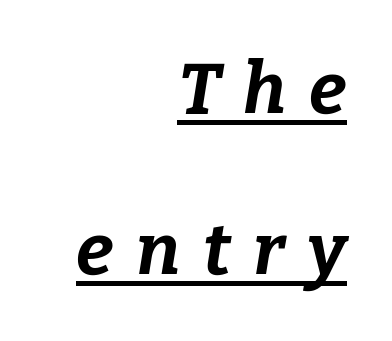
This rendering features underlined lettering. A flush-right, rag-left setting is used for this passage. The characters look thick and weighty, a clear bold. Students, observe: this is what heavily led, spacious text looks like. This sample has the flowing, uneven cadence of proportional lettering.
